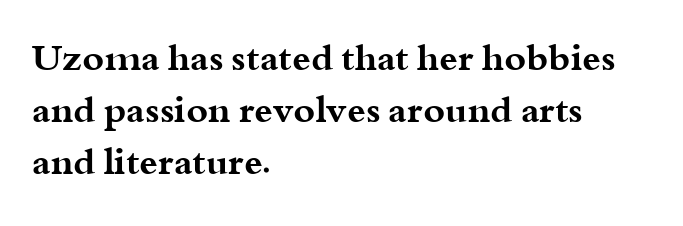
The image shows 37 px bold, wide serif type, upright; set left-aligned, normal line spacing (1.41x), normal letter spacing, not underlined; medium stroke contrast and a small x-height.
